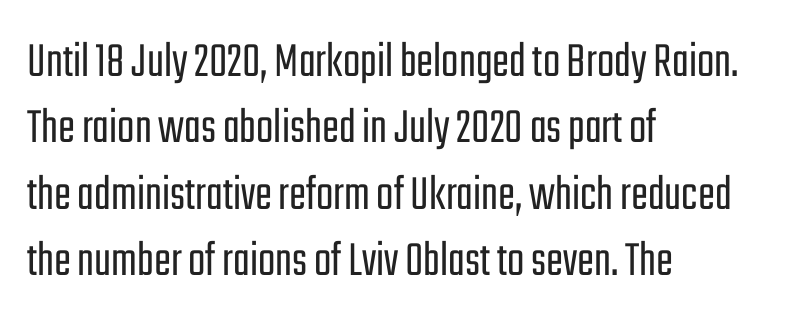
Nothing heavy about these letters — not bold at all. Honestly, the row spacing looks completely unremarkable. The rag falls on the right side of this text block. Is this a fixed-width face? No — the glyphs have proportional, varying widths. The specimen reads as upright at a glance. The passage shown is not underscored anywhere.
